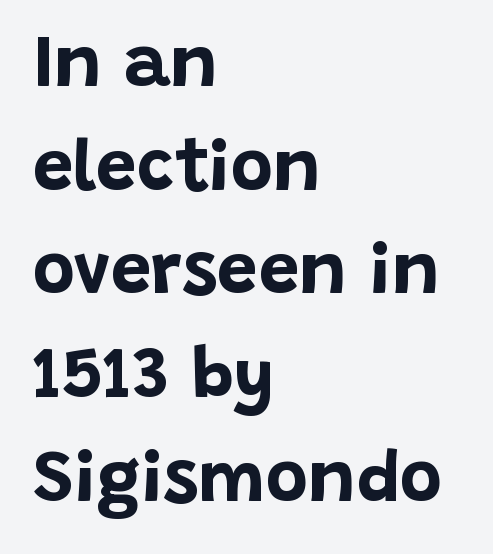
The image shows 72 px bold sans-serif type, upright; set left-aligned, normal line spacing (1.44x), normal letter spacing, not underlined; low stroke contrast and a large x-height.
